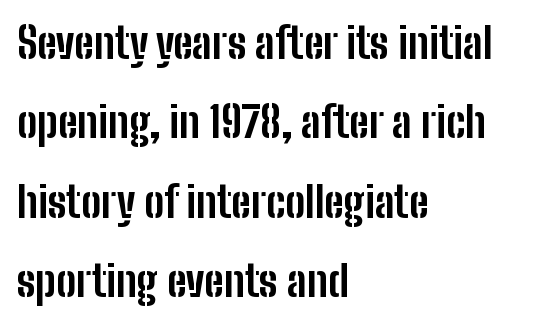
{"serif": "no", "italic": "no", "bold": "yes", "weight": "bold", "width": "condensed", "stroke_contrast": "low", "x_height": "medium", "monospaced": "no", "underline": "no", "align": "left", "line_spacing_ratio": 1.89, "letter_spacing": "normal", "letter_spacing_em": 0.0, "glyph_px": 42}
